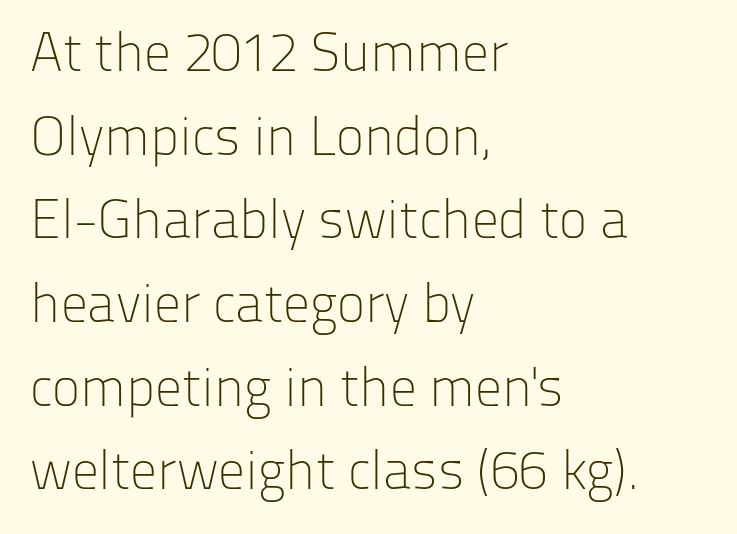
{"serif": "no", "italic": "no", "bold": "no", "weight": "light", "width": "normal", "stroke_contrast": "low", "x_height": "medium", "monospaced": "no", "underline": "no", "align": "left", "line_spacing": "normal", "line_spacing_ratio": 1.55, "letter_spacing": "normal", "letter_spacing_em": 0.0, "glyph_px": 54}
